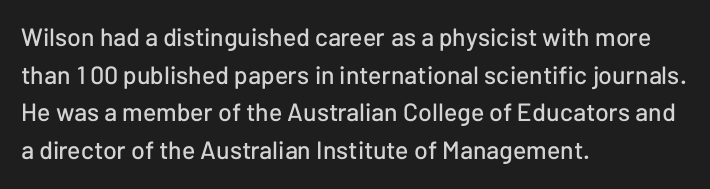
Descender tails drop into unmarked territory. If you drew a ruler down the left edge, every line would touch it. Nope, not italic — everything's standing straight. Successive baselines arrive at the customary interval. Tracking value appears to be zero — textbook default spacing.
